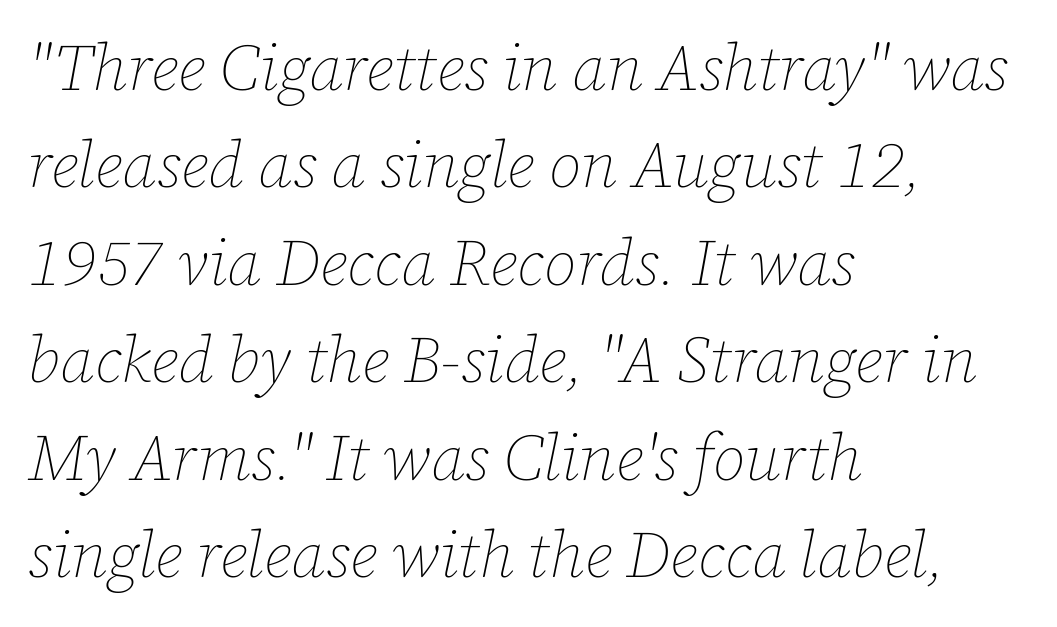
Q: Is the text bold? A: No.
Q: Is the text italic (slanted)? A: Yes, it leans right by about 12 degrees.
Q: Is the text underlined? A: No.
Q: How is the paragraph aligned? A: Left-aligned.
Q: Is the spacing between letters normal or unusually wide? A: Normal.
Q: Is the spacing between lines tight, normal or loose? A: Normal.
Q: Width (condensed, normal, or wide)? A: Normal.
Q: Stroke contrast? A: Low.
Q: x-height? A: Medium.
Q: Monospaced? A: No.
